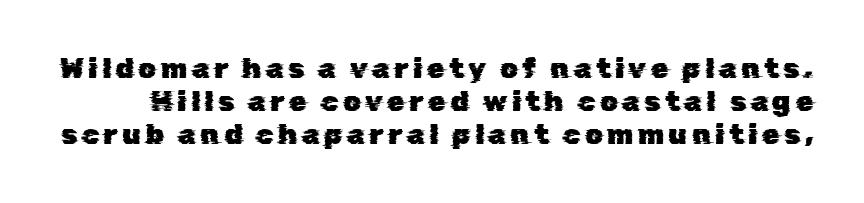
The image shows 28 px sans-serif type; set line spacing 1.18x, not underlined; low stroke contrast and a medium x-height.
